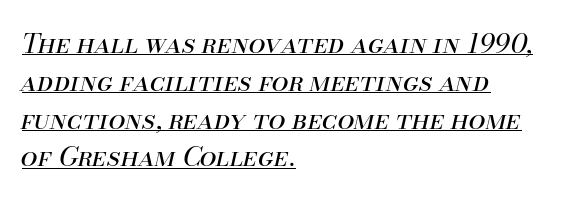
Q: Is the text bold? A: No.
Q: Is the text italic (slanted)? A: Yes, it leans right by about 13 degrees.
Q: Is the text underlined? A: Yes.
Q: How is the paragraph aligned? A: Left-aligned.
Q: Is the spacing between letters normal or unusually wide? A: Normal.
Q: Is the spacing between lines tight, normal or loose? A: Normal.
